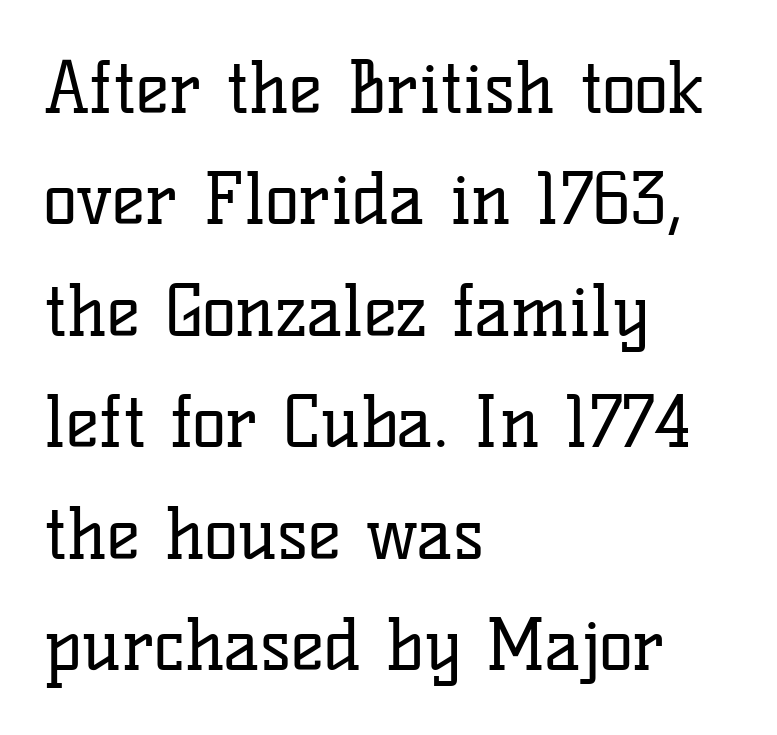
{"serif": "yes", "italic": "no", "bold": "no", "weight": "regular", "width": "normal", "stroke_contrast": "low", "x_height": "medium", "monospaced": "no", "underline": "no", "align": "left", "line_spacing": "normal", "line_spacing_ratio": 1.57, "letter_spacing": "normal", "letter_spacing_em": 0.0, "glyph_px": 71}
